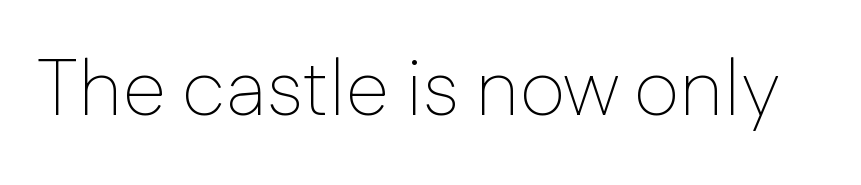
Q: Is the text bold? A: No.
Q: Is the text italic (slanted)? A: No, it is upright.
Q: Is the typeface a serif or a sans-serif typeface? A: Sans-serif.
Q: Is the text underlined? A: No.
Q: Is the spacing between letters normal or unusually wide? A: Normal.
Q: Width (condensed, normal, or wide)? A: Normal.
Q: Stroke contrast? A: Low.
Q: x-height? A: Medium.
Q: Monospaced? A: No.
